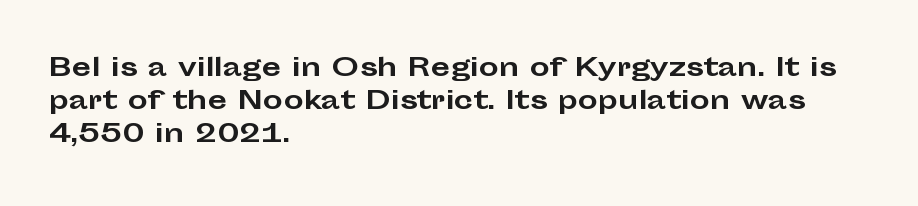
A full-strength bold gives these letters their thick strokes. The gaps between neighbouring characters are ordinary and unremarkable. The lines sit at an ordinary, default distance from one another. Descender tails drop into unmarked territory.
